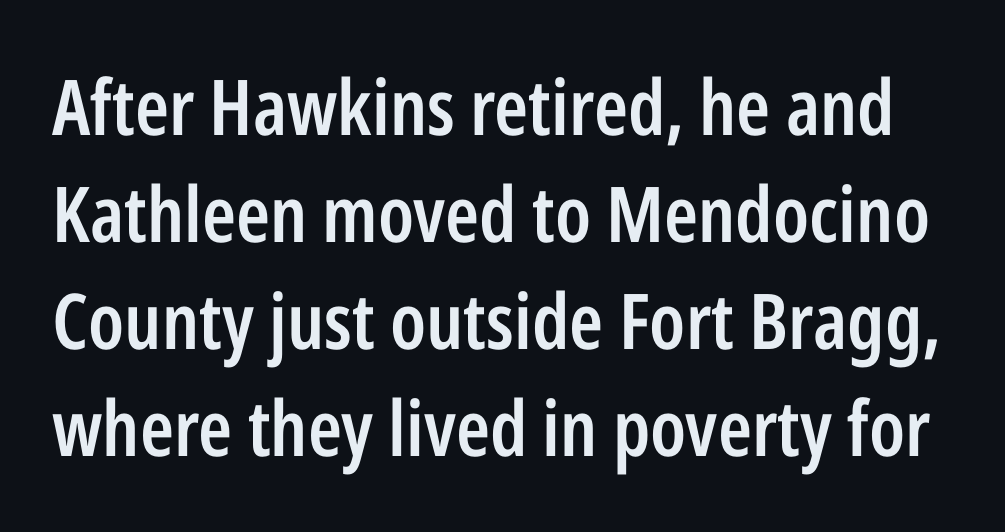
Check under the words: just untouched page. Heft: intermediate — a semibold. Are there feet on the stems? There aren't — it's a sans. You could not count columns in this text — the font is proportionally spaced. How would I describe the line gaps? Plain and ordinary. The type is set solid horizontally, with unmodified tracking.
